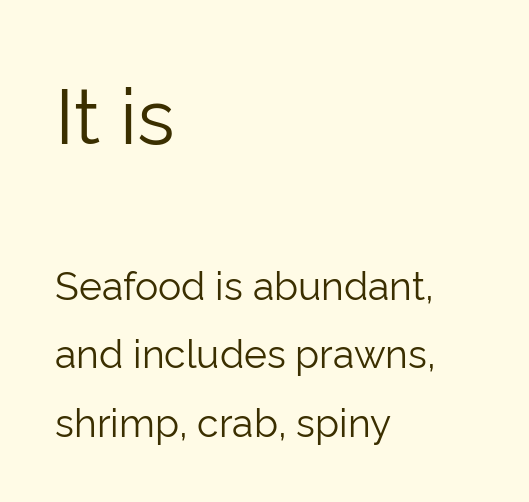
Q: Is the text bold? A: No.
Q: Is the text italic (slanted)? A: No, it is upright.
Q: Is the typeface a serif or a sans-serif typeface? A: Sans-serif.
Q: Is the text underlined? A: No.
Q: How is the paragraph aligned? A: Left-aligned.
Q: Is the spacing between letters normal or unusually wide? A: Normal.
Q: Which block of text is set in a larger size, the first (top) or the second (bottom)? A: The first (top) one.
Q: Width (condensed, normal, or wide)? A: Normal.
Q: Stroke contrast? A: Low.
Q: x-height? A: Medium.
Q: Monospaced? A: No.
